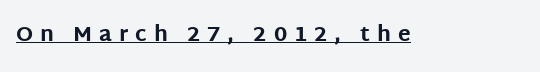
The image shows 21 px bold type, upright; set unusually wide letter spacing (+0.33 em), underlined.
